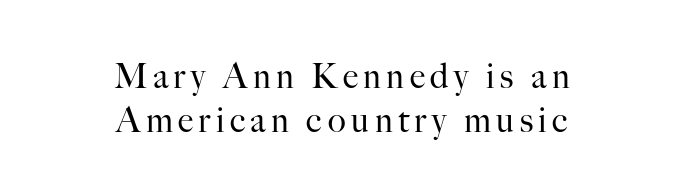
Centered paragraph, ragged on both sides. Quick note: interline space is typical. Each letter keeps its own natural width here, so spacing adapts to shape. The strokes carry an ordinary text weight at most.
